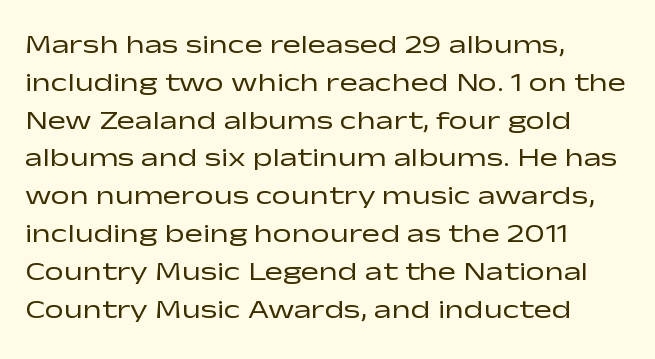
The image shows 27 px text type, upright; set left-aligned, normal line spacing (1.4x), normal letter spacing, not underlined.
